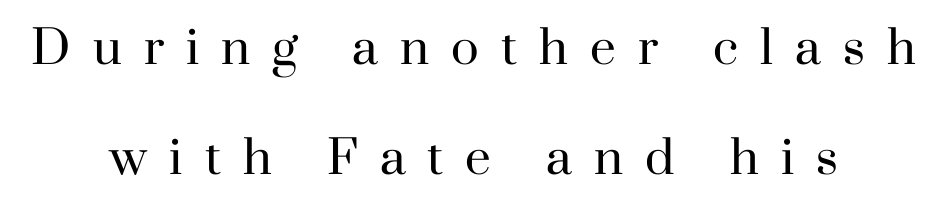
{"serif": "yes", "italic": "no", "bold": "no", "weight": "regular", "width": "normal", "stroke_contrast": "high", "x_height": "small", "monospaced": "no", "underline": "no", "align": "center", "line_spacing": "loose", "line_spacing_ratio": 2.39, "letter_spacing": "wide", "letter_spacing_em": 0.48, "glyph_px": 46}
